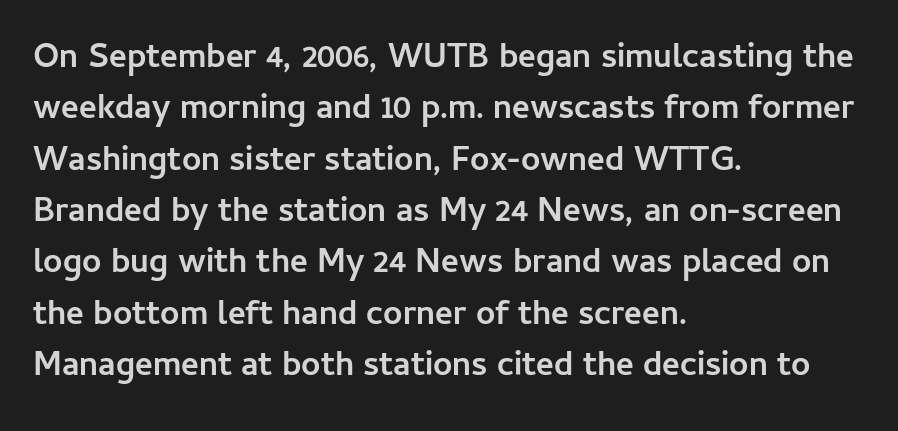
{"serif": "no", "italic": "no", "bold": "yes", "weight": "semibold", "width": "normal", "stroke_contrast": "low", "x_height": "medium", "monospaced": "no", "underline": "no", "align": "left", "line_spacing": "normal", "line_spacing_ratio": 1.51, "letter_spacing": "normal", "letter_spacing_em": 0.0, "glyph_px": 34}
